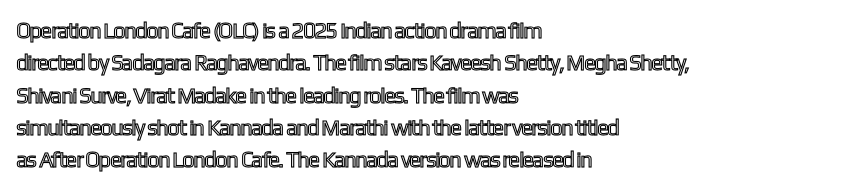
Bare-footed words on every line. The space between consecutive lines is moderate. Caption: standard tracking, unaltered. The lettering holds an erect, upright posture throughout. The text block is weighted toward the left margin, trailing off unevenly rightward.
